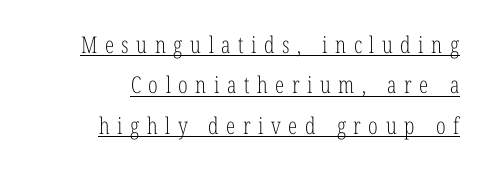
The letterforms stand isolated, each surrounded by extra space. On a weight scale, this lands at 450 or below. This is the regular roman posture of the typeface. The words here are underlined. Right-aligned paragraph, ragged on the left.
